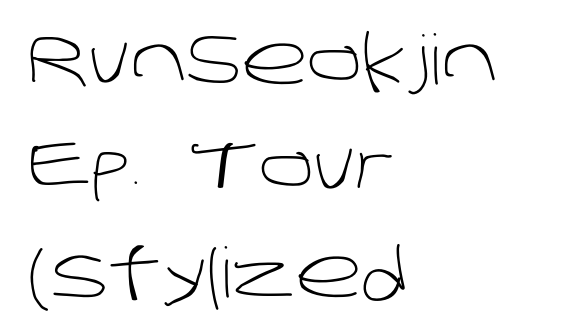
Q: Is the text bold? A: No.
Q: Is the typeface a serif or a sans-serif typeface? A: Sans-serif.
Q: Is the text underlined? A: No.
Q: How is the paragraph aligned? A: Left-aligned.
Q: Is the spacing between letters normal or unusually wide? A: Normal.
Q: Is the spacing between lines tight, normal or loose? A: Normal.
Q: Width (condensed, normal, or wide)? A: Normal.
Q: Stroke contrast? A: Low.
Q: x-height? A: Large.
Q: Monospaced? A: No.
